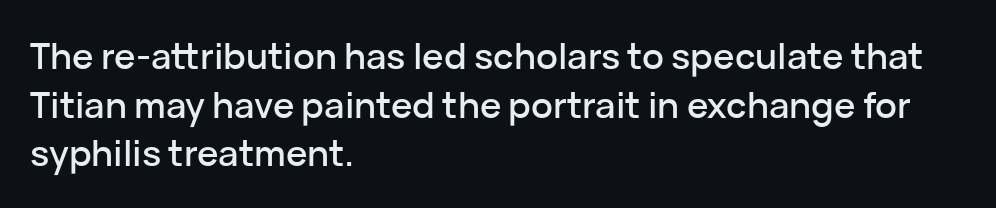
{"serif": "no", "italic": "no", "width": "normal", "stroke_contrast": "low", "x_height": "medium", "monospaced": "no", "underline": "no", "align": "left", "line_spacing": "normal", "line_spacing_ratio": 1.35, "letter_spacing": "normal", "letter_spacing_em": 0.0, "glyph_px": 36}
